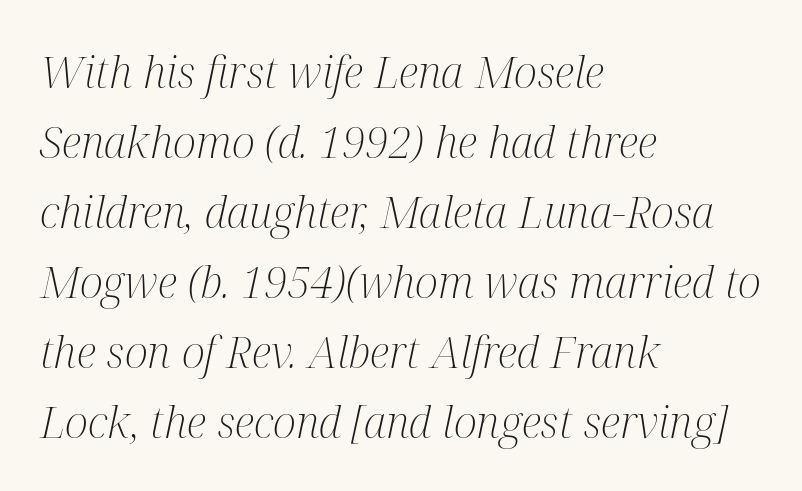
{"serif": "yes", "italic": "yes", "lean": "right", "slant_degrees": 12, "bold": "no", "weight": "light", "width": "condensed", "stroke_contrast": "medium", "x_height": "medium", "monospaced": "no", "underline": "no", "align": "left", "line_spacing": "normal", "line_spacing_ratio": 1.59, "letter_spacing": "normal", "letter_spacing_em": 0.0, "glyph_px": 44}
